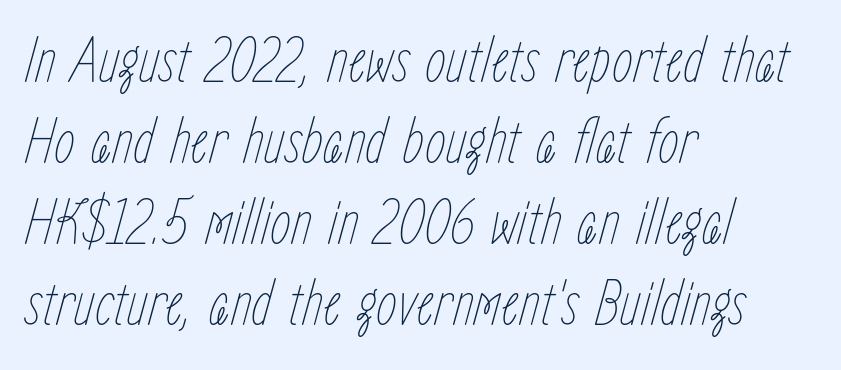
These lines are rendered in a variable-pitch font. Heaviness? Minimal to ordinary, like unemphasized prose. Quick note: italic. Look at the tracking — it's just the regular setting, nothing added.
